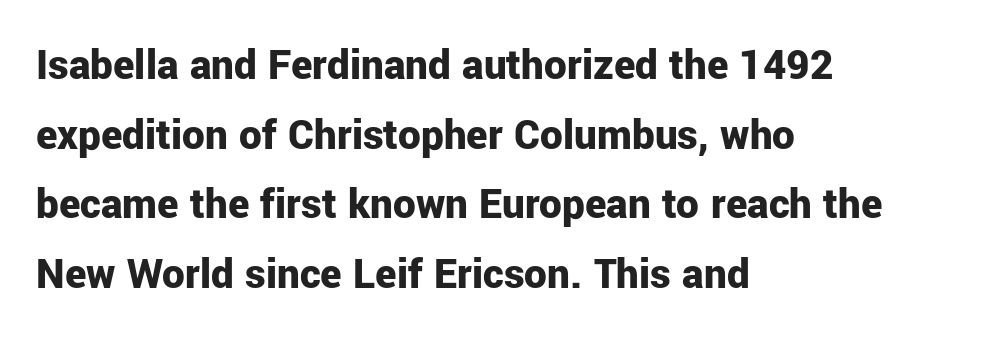
Q: Is the text bold? A: Yes.
Q: Is the text italic (slanted)? A: No, it is upright.
Q: Is the typeface a serif or a sans-serif typeface? A: Sans-serif.
Q: Is the text underlined? A: No.
Q: How is the paragraph aligned? A: Left-aligned.
Q: Is the spacing between letters normal or unusually wide? A: Normal.
Q: Is the spacing between lines tight, normal or loose? A: Normal.
Q: Width (condensed, normal, or wide)? A: Normal.
Q: Stroke contrast? A: Low.
Q: x-height? A: Medium.
Q: Monospaced? A: No.
